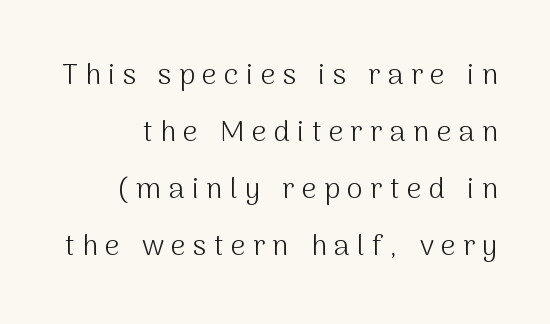
{"serif": "no", "italic": "no", "bold": "no", "weight": "light", "width": "normal", "stroke_contrast": "medium", "x_height": "medium", "monospaced": "no", "underline": "no", "line_spacing": "loose", "line_spacing_ratio": 1.96, "letter_spacing": "wide", "letter_spacing_em": 0.25, "glyph_px": 29}
